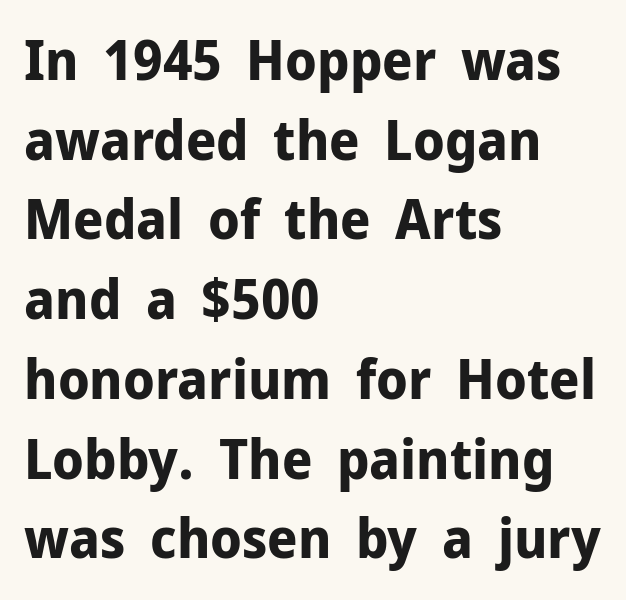
Q: Is the text bold? A: Yes.
Q: Is the text italic (slanted)? A: No, it is upright.
Q: Is the typeface a serif or a sans-serif typeface? A: Sans-serif.
Q: Is the text underlined? A: No.
Q: How is the paragraph aligned? A: Left-aligned.
Q: Is the spacing between letters normal or unusually wide? A: Normal.
Q: Is the spacing between lines tight, normal or loose? A: Normal.
Q: Width (condensed, normal, or wide)? A: Normal.
Q: Stroke contrast? A: Low.
Q: x-height? A: Medium.
Q: Monospaced? A: No.
